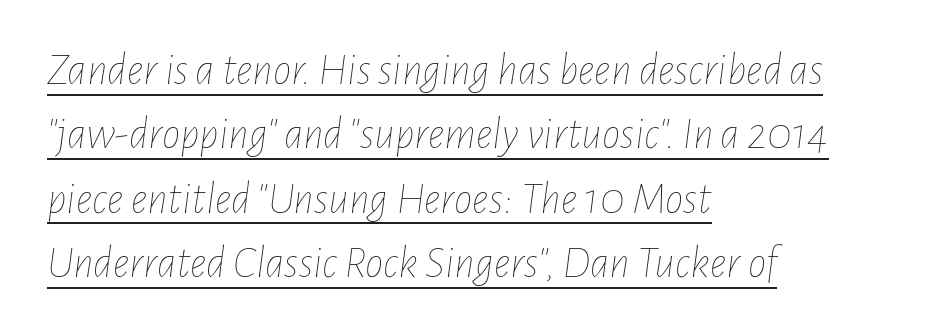
{"italic": "yes", "lean": "right", "slant_degrees": 7, "bold": "no", "weight": "thin", "width": "condensed", "stroke_contrast": "low", "x_height": "medium", "monospaced": "no", "underline": "yes", "align": "left", "line_spacing": "normal", "line_spacing_ratio": 1.4, "letter_spacing": "normal", "letter_spacing_em": 0.0, "glyph_px": 46}
